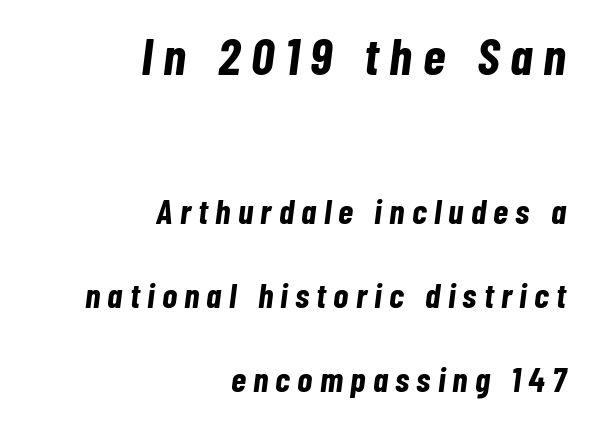
{"italic": "yes", "lean": "right", "slant_degrees": 7, "bold": "yes", "weight": "bold", "width": "condensed", "stroke_contrast": "low", "x_height": "medium", "monospaced": "no", "underline": "no", "align": "right", "line_spacing": "loose", "line_spacing_ratio": 2.4, "letter_spacing": "wide", "letter_spacing_em": 0.21, "larger_block": "first", "size_ratio": 1.49, "glyph_px": 52}
